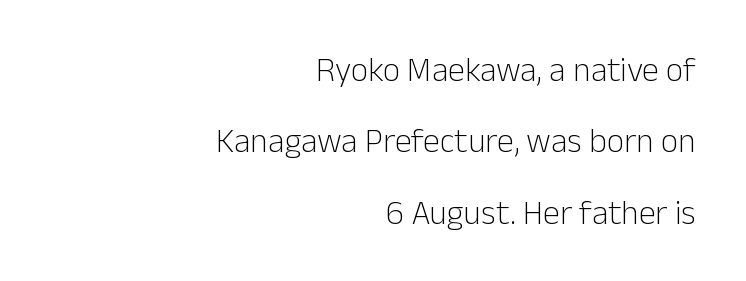
The rendering uses natural spacing where letterforms have individual widths. Serifs: no, the terminals of the letterforms are clean. Line endings align vertically; line beginnings do not. Each word holds together tightly as a unit, with standard inter-letter gaps. Summary of weight: not heavy and not bold.
